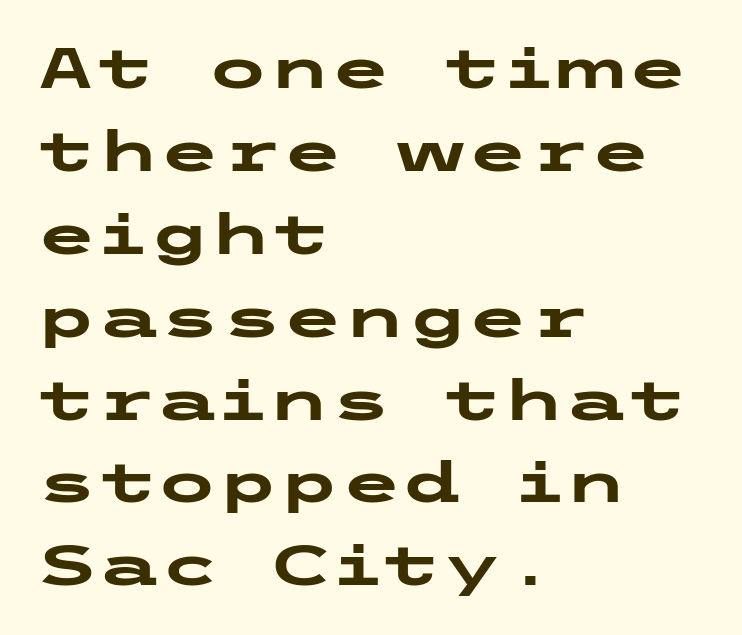
{"serif": "no", "italic": "no", "bold": "yes", "weight": "heavy", "width": "wide", "stroke_contrast": "low", "x_height": "medium", "underline": "no", "align": "left", "line_spacing": "normal", "line_spacing_ratio": 1.48, "letter_spacing": "normal", "letter_spacing_em": 0.0, "glyph_px": 56}
